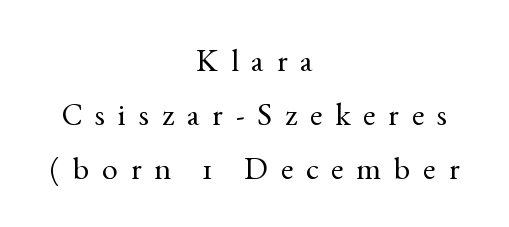
Q: Is the text bold? A: No.
Q: Is the text italic (slanted)? A: No, it is upright.
Q: Is the typeface a serif or a sans-serif typeface? A: Serif.
Q: Is the text underlined? A: No.
Q: How is the paragraph aligned? A: Centered.
Q: Is the spacing between letters normal or unusually wide? A: Unusually wide.
Q: Is the spacing between lines tight, normal or loose? A: Normal.
Q: Width (condensed, normal, or wide)? A: Normal.
Q: x-height? A: Small.
Q: Monospaced? A: No.
